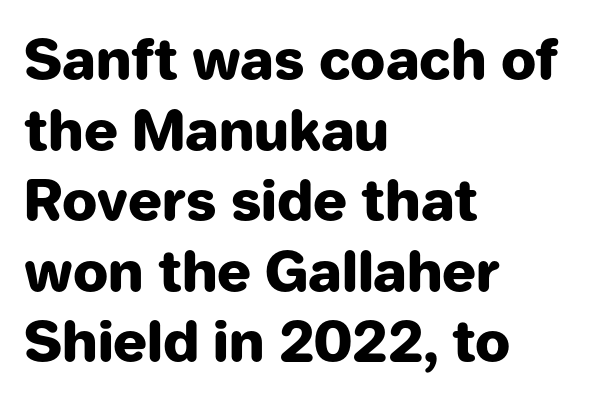
{"serif": "no", "italic": "no", "bold": "yes", "weight": "heavy", "width": "normal", "stroke_contrast": "low", "x_height": "medium", "monospaced": "no", "underline": "no", "align": "left", "line_spacing": "normal", "line_spacing_ratio": 1.26, "letter_spacing": "normal", "letter_spacing_em": 0.0, "glyph_px": 56}
